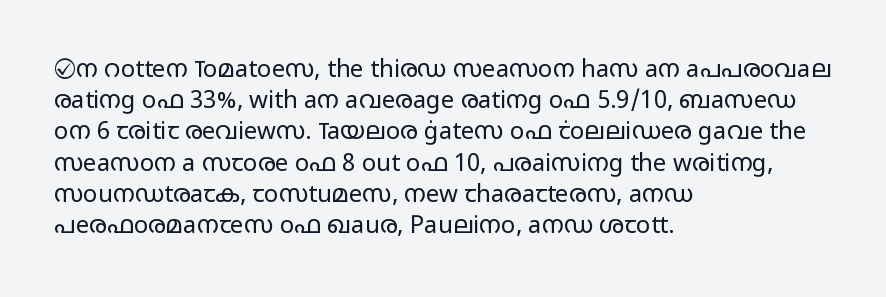
The ragged edge is on the right, which tells us the setting is flush left. The passage shown is not underscored anywhere. These lines were composed using upright roman letters. This sample uses plain, unmodified letter spacing. Reading down the column, the eye jumps a familiar distance to each next line.
